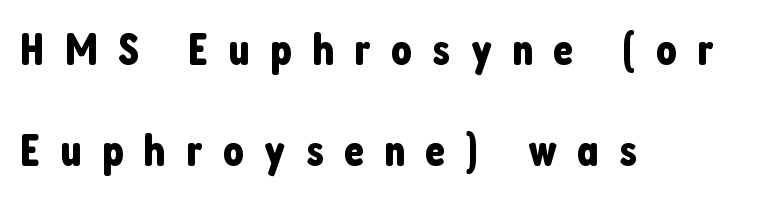
{"serif": "no", "italic": "no", "width": "condensed", "stroke_contrast": "low", "x_height": "medium", "monospaced": "no", "underline": "no", "align": "left", "line_spacing": "loose", "line_spacing_ratio": 2.19, "letter_spacing": "wide", "letter_spacing_em": 0.44, "glyph_px": 46}
